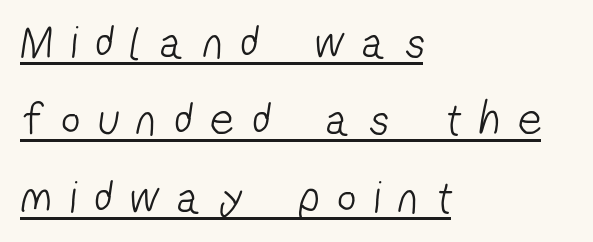
The image shows 46 px light, condensed sans-serif type; set left-aligned, normal line spacing (1.68x), unusually wide letter spacing (+0.41 em), underlined; low stroke contrast and a medium x-height.
